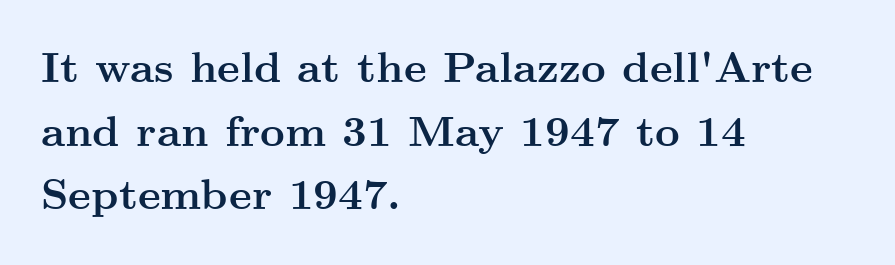
The block of text has a typical density, with ordinary space between rows. Thick stems and heavy bowls — unmistakably bold. A typesetter would call this proportional, since set widths differ per character. Does extra space separate the letters? No, they use regular spacing. The passage shown is typeset with a serif family. Unmarked baselines from the first word to the last.
